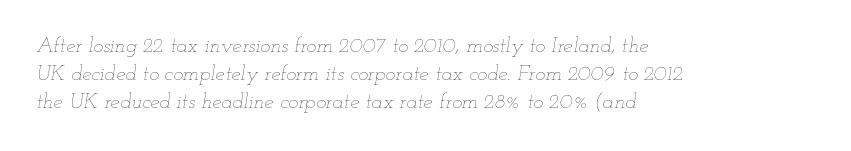
{"italic": "yes", "lean": "right", "slant_degrees": 12, "bold": "no", "underline": "no", "align": "left", "line_spacing": "normal", "line_spacing_ratio": 1.34, "letter_spacing": "normal", "letter_spacing_em": 0.0, "glyph_px": 21}
